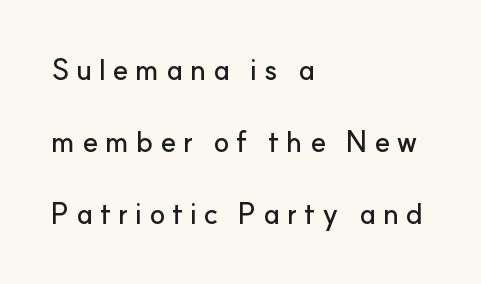
The typeface chosen for these lines omits serifs. The passage shown is not underscored anywhere. This sample is left-justified, so line endings fall wherever the words run out. Rendered with straight, roman letterforms. Character widths vary here, with narrow letters taking less room than wide ones.
